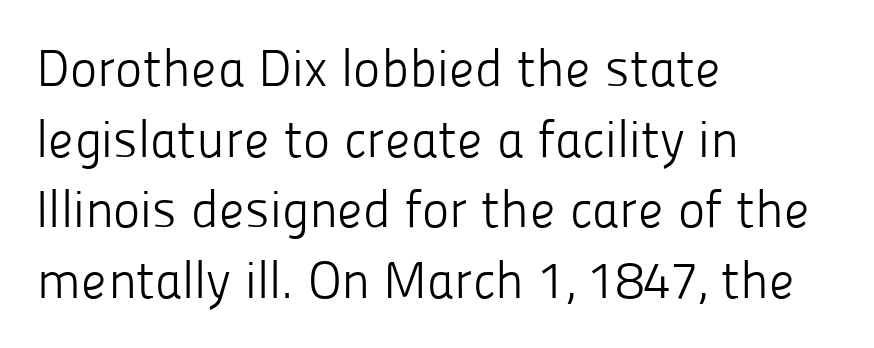
Q: Is the text bold? A: No.
Q: Is the text italic (slanted)? A: No, it is upright.
Q: Is the typeface a serif or a sans-serif typeface? A: Sans-serif.
Q: Is the text underlined? A: No.
Q: How is the paragraph aligned? A: Left-aligned.
Q: Is the spacing between letters normal or unusually wide? A: Normal.
Q: Is the spacing between lines tight, normal or loose? A: Normal.
Q: Width (condensed, normal, or wide)? A: Normal.
Q: Stroke contrast? A: Low.
Q: x-height? A: Medium.
Q: Monospaced? A: No.
